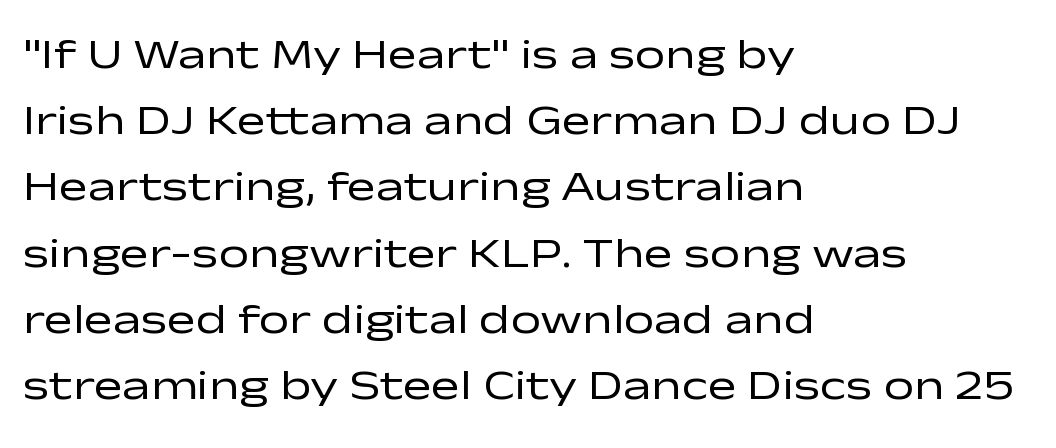
The image shows 43 px regular-weight, wide sans-serif type, upright; set left-aligned, normal line spacing (1.54x), normal letter spacing, not underlined; low stroke contrast and a medium x-height.
